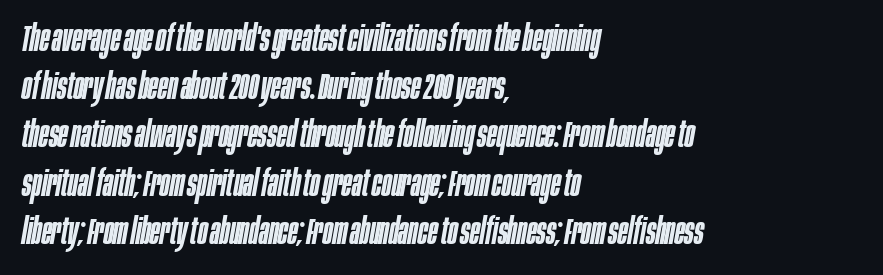
{"italic": "yes", "lean": "right", "slant_degrees": 10, "bold": "semi", "weight": "semibold", "width": "condensed", "stroke_contrast": "low", "x_height": "large", "monospaced": "no", "underline": "no", "align": "left", "line_spacing": "normal", "line_spacing_ratio": 1.34, "letter_spacing": "normal", "letter_spacing_em": 0.0, "glyph_px": 36}
